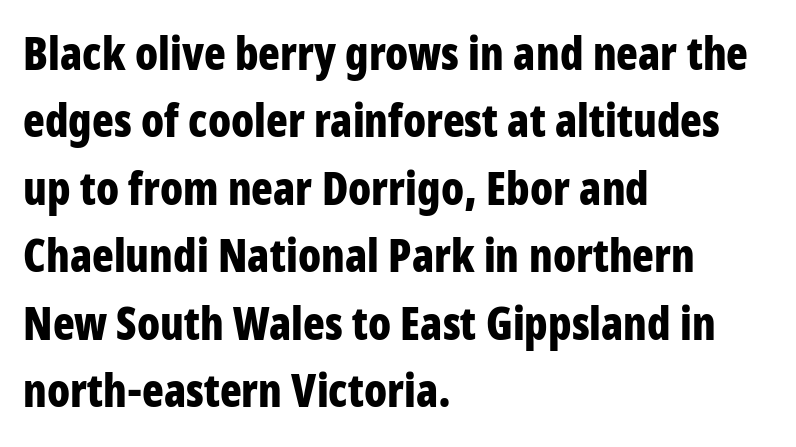
The image shows 45 px bold, condensed sans-serif type, upright; set left-aligned, normal line spacing (1.5x), normal letter spacing, not underlined; low stroke contrast and a large x-height.
